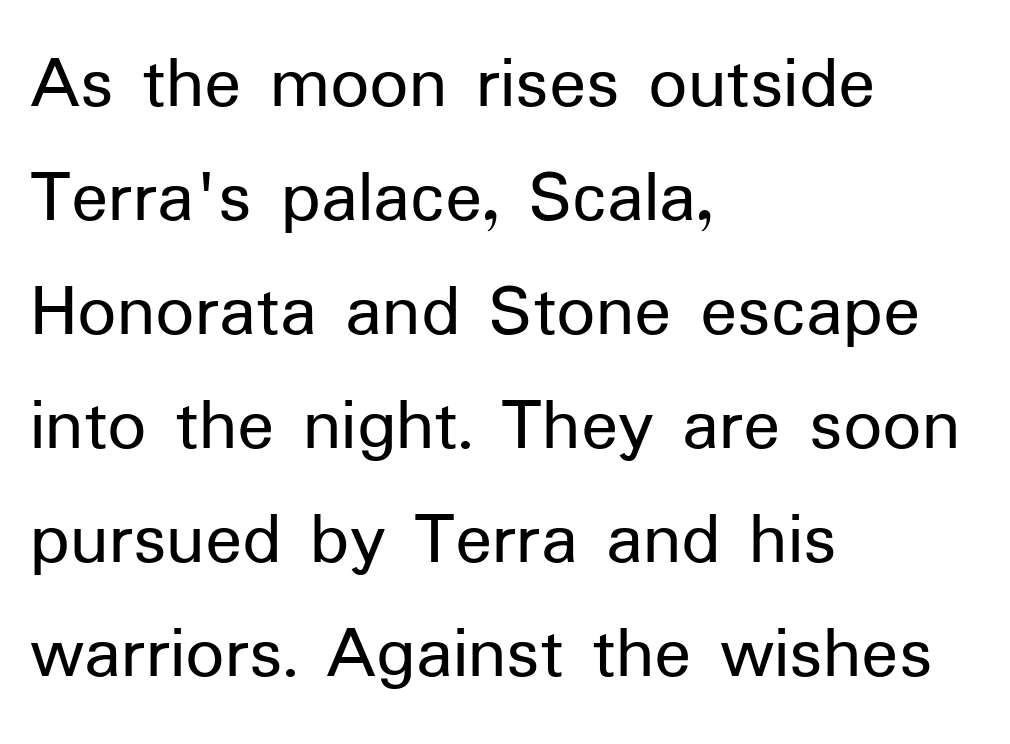
Letters rest on an invisible, unmarked baseline. Serif or sans? Sans — the stroke terminals are bare. A roman cut, with each character standing at attention. Glyph-to-glyph distance matches everyday printed text.
